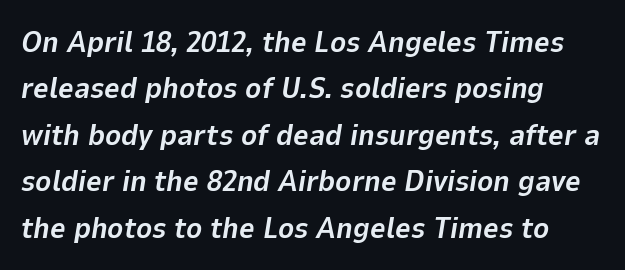
The glyphs look as if they've been sheared to an angle. Left-aligned paragraph, ragged on the right. Look at the stroke-to-counter ratio: heavy, a bold. How would I describe the line gaps? Plain and ordinary. Is the letter spacing exaggerated? No — it looks like the ordinary default.
